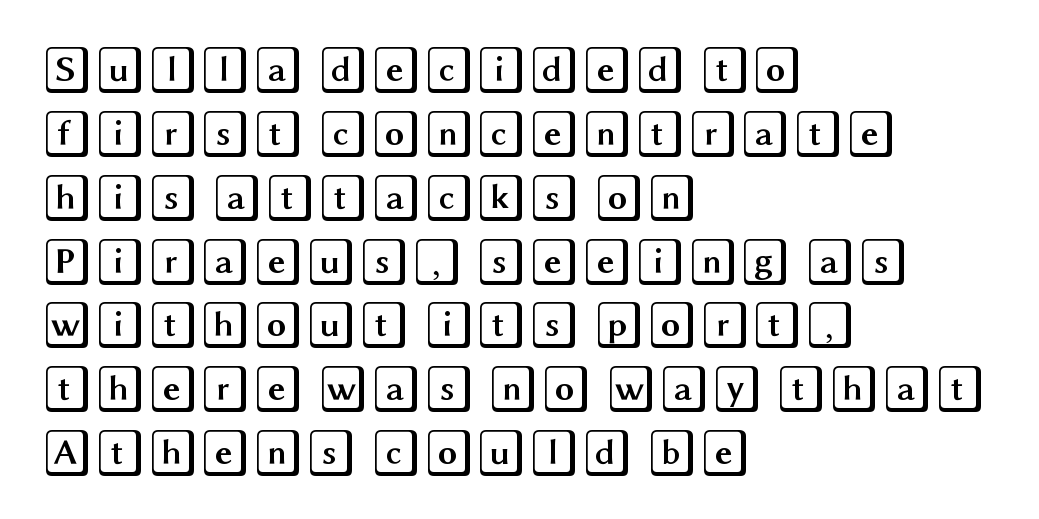
{"italic": "no", "width": "wide", "x_height": "large", "underline": "no", "align": "left", "line_spacing": "normal", "line_spacing_ratio": 1.33, "letter_spacing": "normal", "letter_spacing_em": 0.0, "glyph_px": 48}
